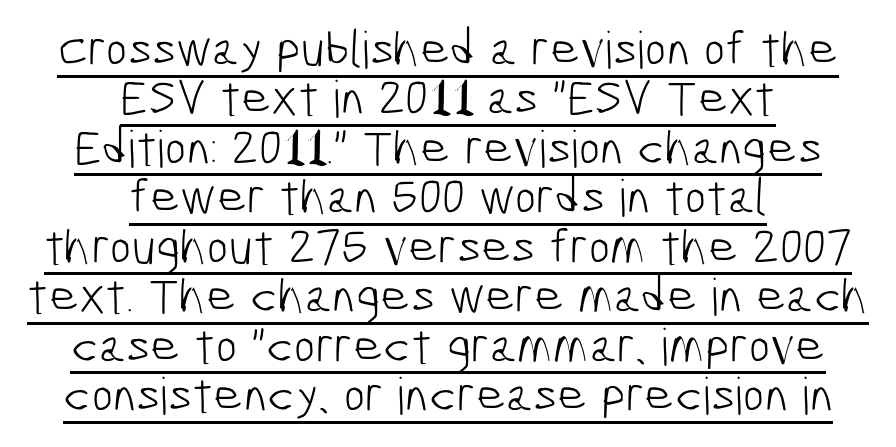
{"serif": "no", "bold": "no", "weight": "light", "width": "condensed", "stroke_contrast": "low", "x_height": "medium", "monospaced": "no", "underline": "yes", "align": "center", "line_spacing": "tight", "line_spacing_ratio": 0.97, "letter_spacing": "normal", "letter_spacing_em": 0.0, "glyph_px": 51}
